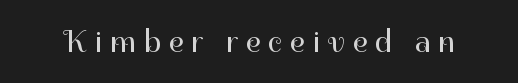
{"serif": "no", "italic": "no", "bold": "no", "weight": "regular", "width": "normal", "stroke_contrast": "high", "x_height": "medium", "monospaced": "no", "underline": "no", "letter_spacing": "wide", "letter_spacing_em": 0.26, "glyph_px": 31}
